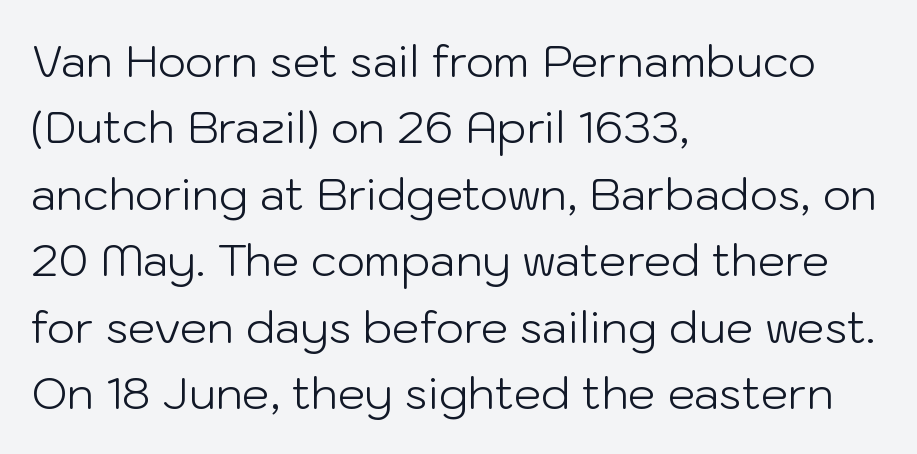
The image shows 44 px light sans-serif type, upright; set left-aligned, normal line spacing (1.51x), normal letter spacing, not underlined; low stroke contrast and a medium x-height.
